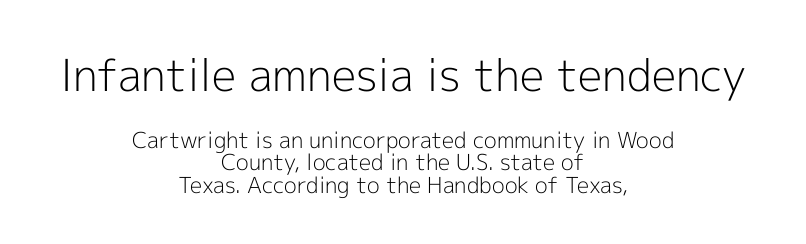
Q: Is the text bold? A: No.
Q: Is the text italic (slanted)? A: No, it is upright.
Q: Is the typeface a serif or a sans-serif typeface? A: Sans-serif.
Q: Is the text underlined? A: No.
Q: How is the paragraph aligned? A: Centered.
Q: Is the spacing between letters normal or unusually wide? A: Normal.
Q: Is the spacing between lines tight, normal or loose? A: Tight.
Q: Which block of text is set in a larger size, the first (top) or the second (bottom)? A: The first (top) one.
Q: Width (condensed, normal, or wide)? A: Normal.
Q: x-height? A: Medium.
Q: Monospaced? A: No.
